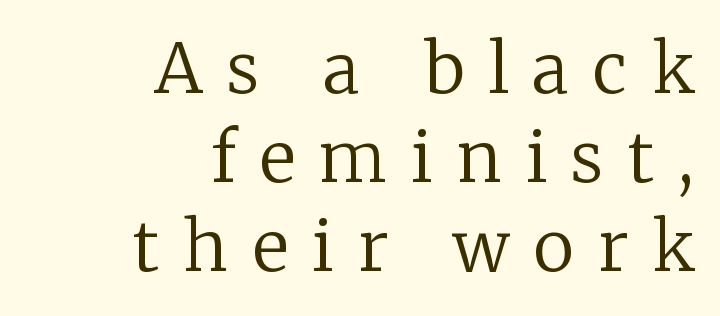
{"serif": "yes", "italic": "no", "bold": "no", "weight": "regular", "width": "normal", "stroke_contrast": "low", "x_height": "medium", "monospaced": "no", "underline": "no", "align": "right", "line_spacing": "normal", "line_spacing_ratio": 1.29, "letter_spacing": "wide", "letter_spacing_em": 0.35, "glyph_px": 69}
